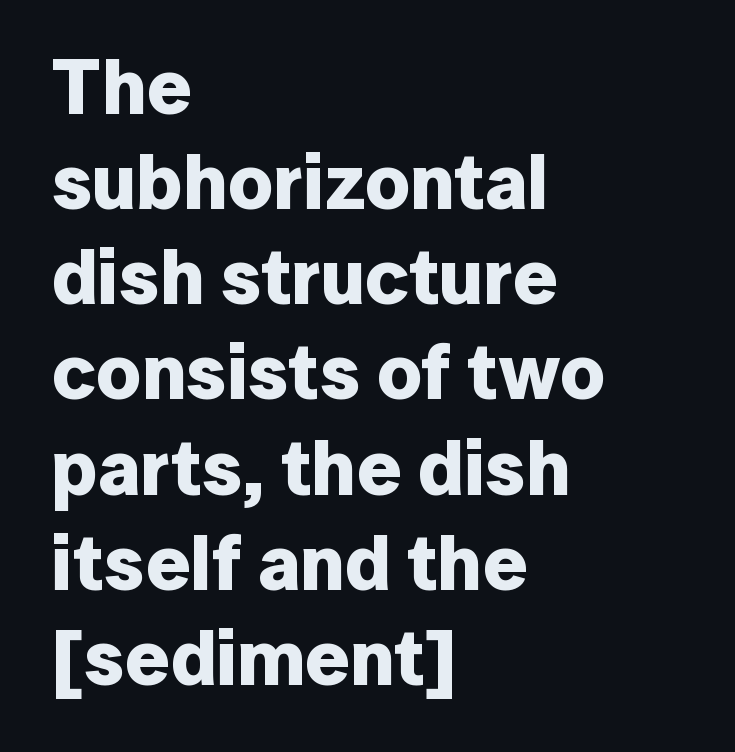
The image shows 78 px bold sans-serif type, upright; set left-aligned, line spacing 1.22x, normal letter spacing, not underlined; low stroke contrast and a medium x-height.
